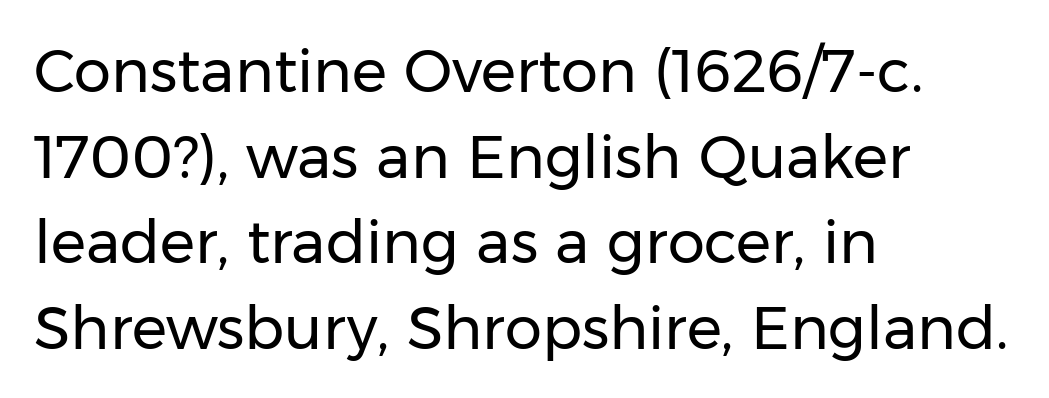
{"serif": "no", "italic": "no", "bold": "no", "weight": "regular", "width": "normal", "stroke_contrast": "low", "x_height": "medium", "monospaced": "no", "underline": "no", "align": "left", "line_spacing": "normal", "line_spacing_ratio": 1.45, "letter_spacing": "normal", "letter_spacing_em": 0.0, "glyph_px": 59}
